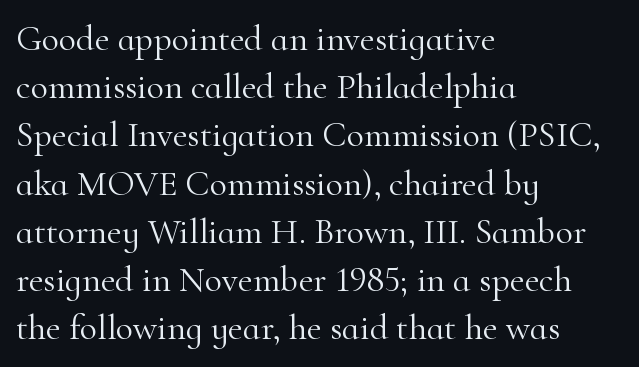
{"serif": "yes", "italic": "no", "bold": "no", "weight": "light", "width": "normal", "stroke_contrast": "high", "x_height": "small", "monospaced": "no", "underline": "no", "align": "left", "line_spacing": "normal", "line_spacing_ratio": 1.34, "letter_spacing": "normal", "letter_spacing_em": 0.0, "glyph_px": 36}
